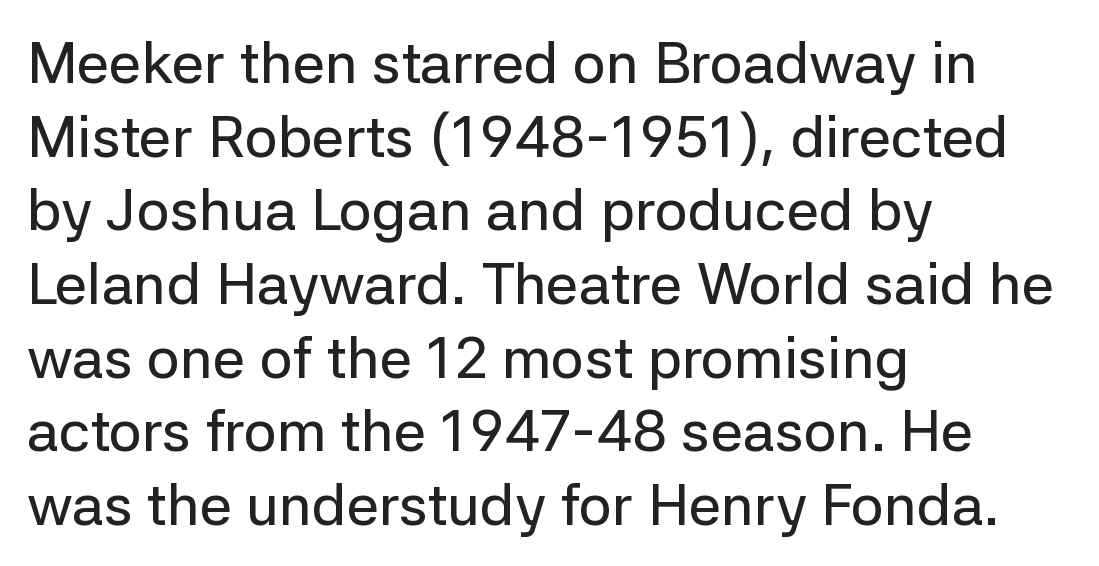
The image shows 58 px sans-serif type, upright; set left-aligned, normal line spacing (1.27x), normal letter spacing, not underlined; low stroke contrast and a medium x-height.
